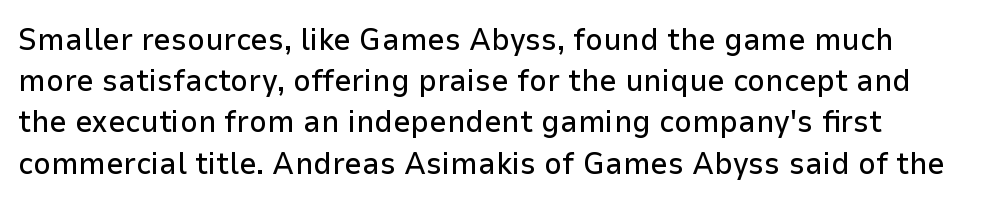
The specimen omits any rule beneath the text block's lines. Every stem runs plumb, perpendicular to the baseline. The face used here is proportionally spaced, like ordinary book or web type. The designer went with a sans here, leaving each stem footless. Is there much room between lines? A standard amount, neither cramped nor airy.
